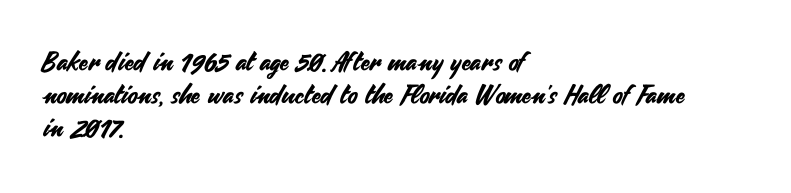
Q: Is the text italic (slanted)? A: Yes.
Q: Is the text underlined? A: No.
Q: How is the paragraph aligned? A: Left-aligned.
Q: Is the spacing between letters normal or unusually wide? A: Normal.
Q: Is the spacing between lines tight, normal or loose? A: Normal.
